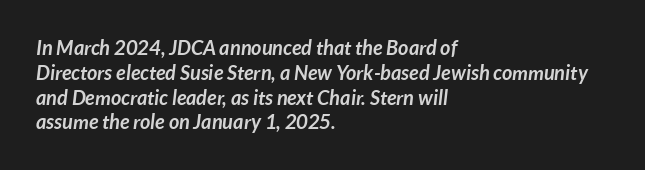
Caption: standard tracking, unaltered. Descenders hang freely into open space. Caption: multi-line text, flush left, ragged right. Chunky letters — that's bold for sure.
